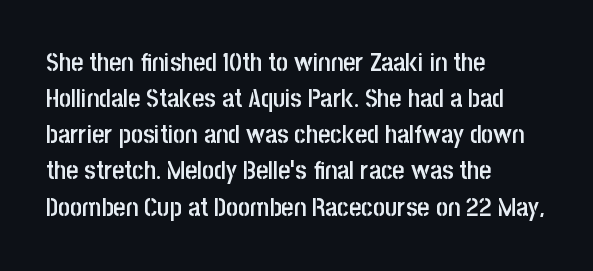
{"italic": "no", "bold": "semi", "underline": "no", "align": "left", "line_spacing": "normal", "line_spacing_ratio": 1.39, "letter_spacing": "normal", "letter_spacing_em": 0.0, "glyph_px": 26}
